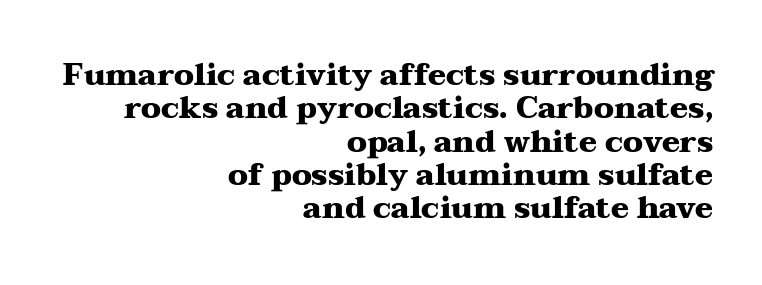
{"serif": "yes", "italic": "no", "bold": "yes", "weight": "heavy", "width": "wide", "stroke_contrast": "medium", "x_height": "medium", "monospaced": "no", "underline": "no", "align": "right", "line_spacing": "tight", "line_spacing_ratio": 1.11, "letter_spacing": "normal", "letter_spacing_em": 0.0, "glyph_px": 30}
